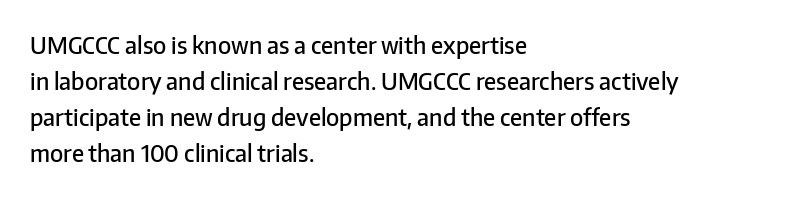
The image shows 23 px text type, upright; set left-aligned, normal line spacing (1.57x), normal letter spacing, not underlined.
